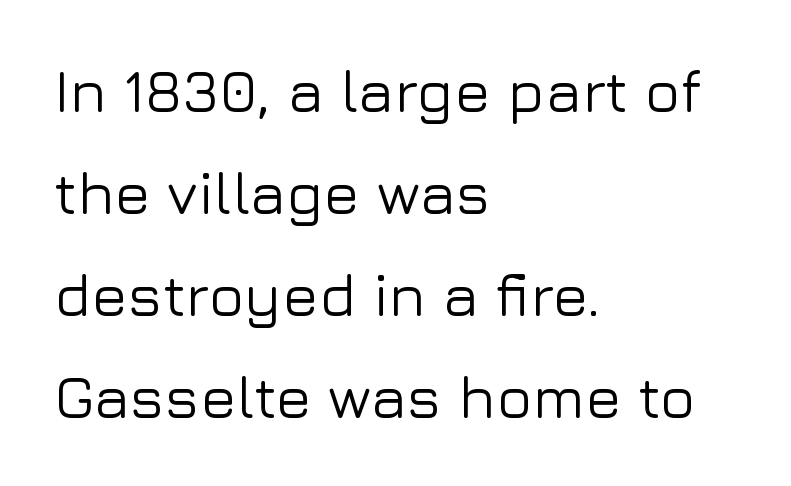
Q: Is the text italic (slanted)? A: No, it is upright.
Q: Is the typeface a serif or a sans-serif typeface? A: Sans-serif.
Q: Is the text underlined? A: No.
Q: How is the paragraph aligned? A: Left-aligned.
Q: Is the spacing between letters normal or unusually wide? A: Normal.
Q: Is the spacing between lines tight, normal or loose? A: Normal.
Q: Width (condensed, normal, or wide)? A: Normal.
Q: Stroke contrast? A: Low.
Q: x-height? A: Medium.
Q: Monospaced? A: No.
